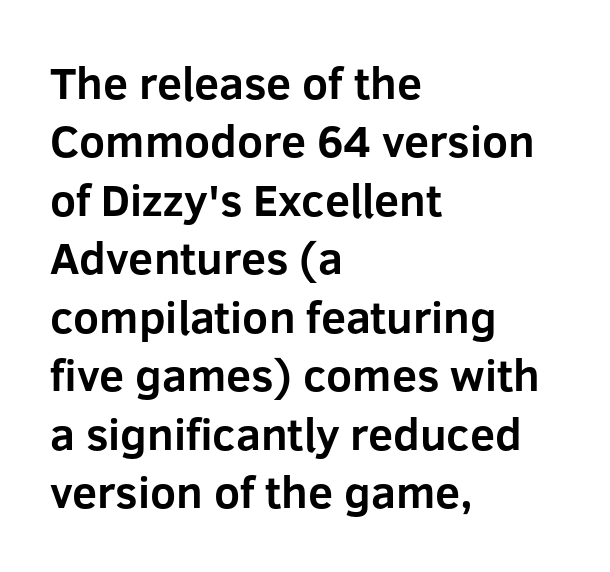
Looks like regular typesetting: each glyph gets only the width it needs. Has an underline been added? It has not. Its strokes are broad and dark, the hallmark of bold type. Font category for this specimen: sans-serif. These lines sit exactly where default settings would place them.
